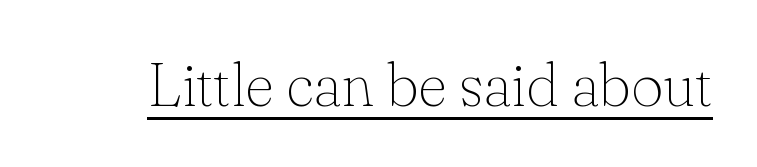
Q: Is the text bold? A: No.
Q: Is the text italic (slanted)? A: No, it is upright.
Q: Is the typeface a serif or a sans-serif typeface? A: Serif.
Q: Is the text underlined? A: Yes.
Q: Is the spacing between letters normal or unusually wide? A: Normal.
Q: Width (condensed, normal, or wide)? A: Normal.
Q: Stroke contrast? A: Low.
Q: x-height? A: Small.
Q: Monospaced? A: No.
